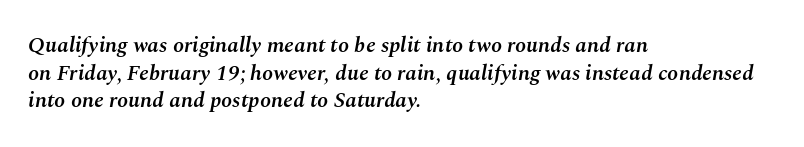
The image shows 22 px text type, italic (leaning right); set left-aligned, normal line spacing (1.26x), normal letter spacing, not underlined.
